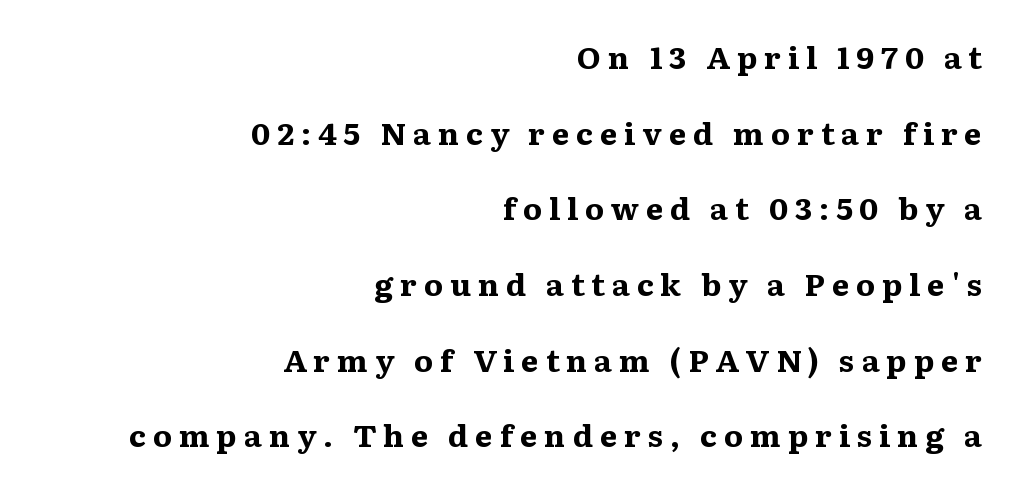
{"serif": "yes", "italic": "no", "bold": "yes", "weight": "bold", "width": "wide", "stroke_contrast": "medium", "x_height": "medium", "monospaced": "no", "underline": "no", "align": "right", "line_spacing": "loose", "line_spacing_ratio": 2.44, "letter_spacing": "wide", "letter_spacing_em": 0.22, "glyph_px": 31}
